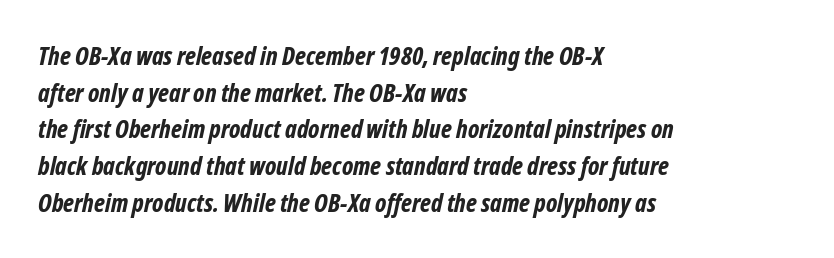
{"bold": "yes", "underline": "no", "align": "left", "line_spacing": "normal", "line_spacing_ratio": 1.47, "letter_spacing": "normal", "letter_spacing_em": 0.0, "glyph_px": 25}
